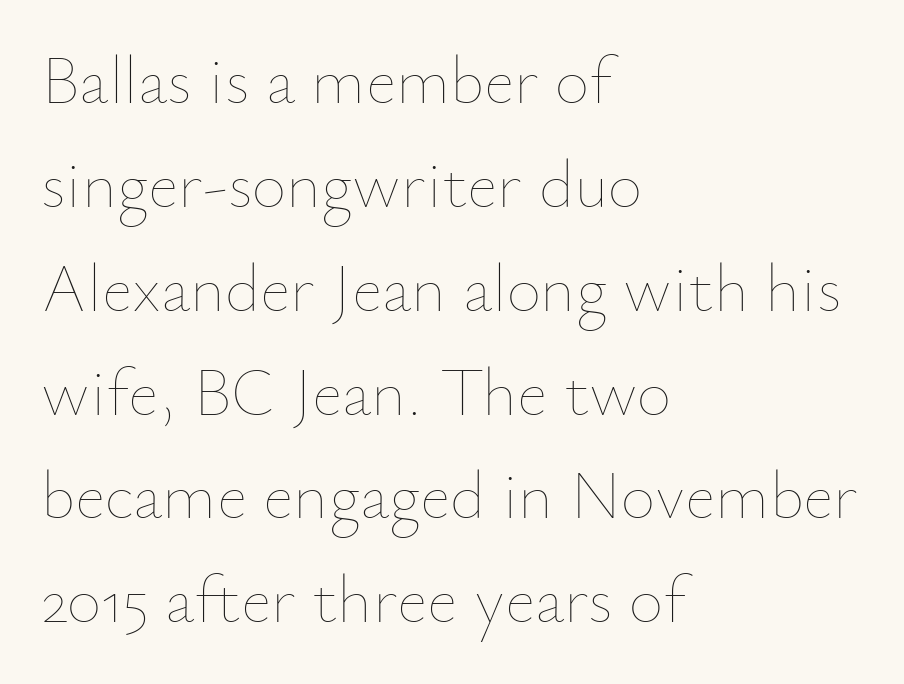
The typography opts for an upright posture over an oblique one. Alignment: flush left. Leading matches the norm, producing a regular column. The space beneath each line is pristine and unruled. The face used here is proportionally spaced, like ordinary book or web type. The tracking reads as untouched default to a designer's eye.
